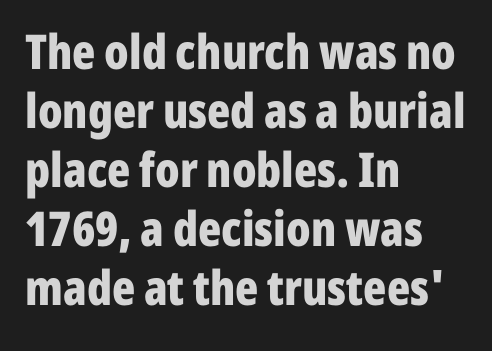
The image shows 48 px bold, condensed sans-serif type, upright; set left-aligned, line spacing 1.23x, normal letter spacing, not underlined; low stroke contrast and a medium x-height.
